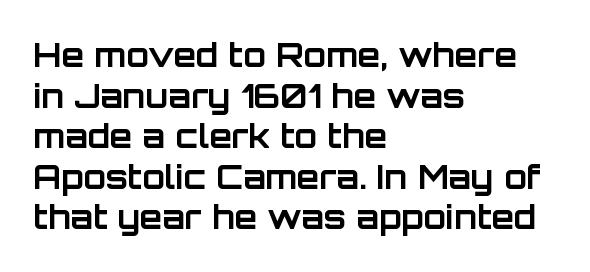
{"serif": "no", "italic": "no", "bold": "yes", "weight": "bold", "width": "normal", "stroke_contrast": "low", "x_height": "large", "monospaced": "no", "underline": "no", "align": "left", "line_spacing_ratio": 1.23, "letter_spacing": "normal", "letter_spacing_em": 0.0, "glyph_px": 33}
